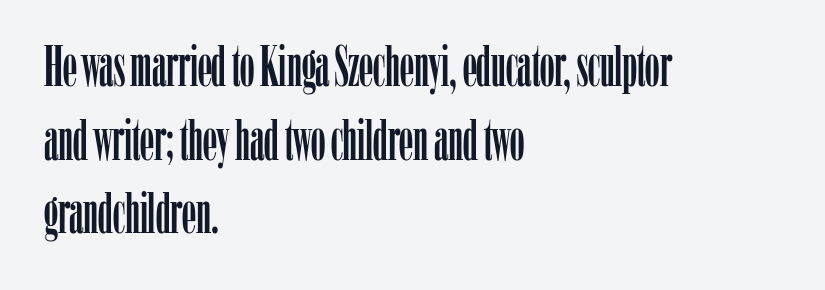
In terms of leading, this rendering sits right in the middle. The rendering uses natural spacing where letterforms have individual widths. A bare baseline throughout the passage. You can tell from the footed stems that serif type was used. The rag falls on the right side of this text block.
